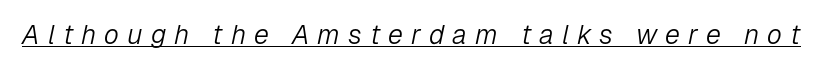
Underline: present. The face used here has a pronounced slope to its letters. The font is comparable to plain body text, perhaps lighter. The horizontal fit of the characters is loose and conspicuously gappy.
